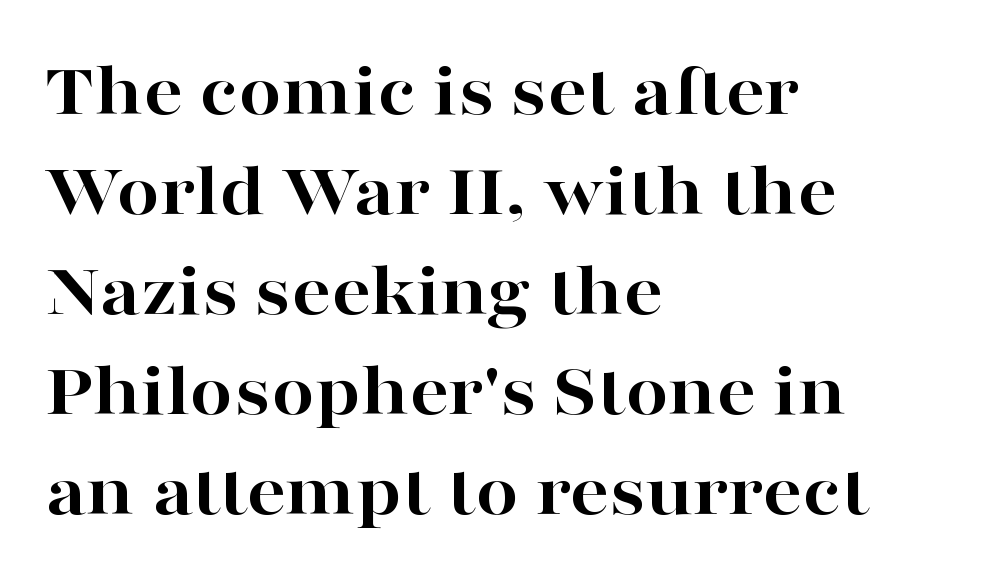
The letters advance in unequal steps, a hallmark of proportional type. Ascenders rise straight up at ninety degrees. Regarding leading, the lines here are spaced in the standard way. If you drew a ruler down the left edge, every line would touch it. The characters display serif detailing at their extremities.
